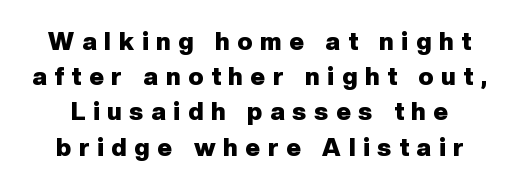
Q: Is the text bold? A: Yes.
Q: Is the text italic (slanted)? A: No, it is upright.
Q: Is the text underlined? A: No.
Q: Is the spacing between letters normal or unusually wide? A: Unusually wide.
Q: Is the spacing between lines tight, normal or loose? A: Normal.
